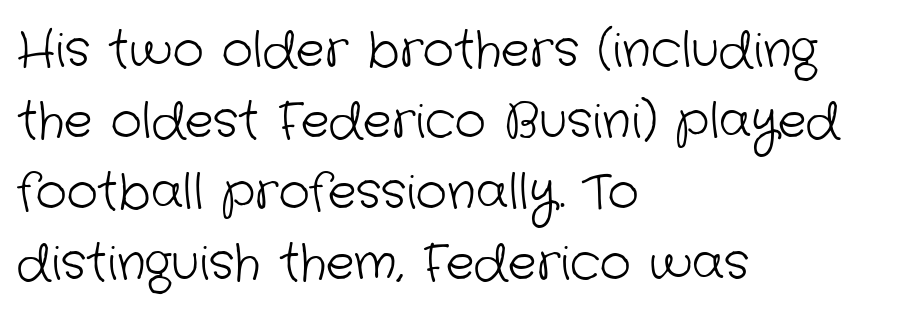
Q: Is the text bold? A: No.
Q: Is the typeface a serif or a sans-serif typeface? A: Sans-serif.
Q: Is the text underlined? A: No.
Q: How is the paragraph aligned? A: Left-aligned.
Q: Is the spacing between letters normal or unusually wide? A: Normal.
Q: Is the spacing between lines tight, normal or loose? A: Normal.
Q: Width (condensed, normal, or wide)? A: Normal.
Q: Stroke contrast? A: Low.
Q: x-height? A: Medium.
Q: Monospaced? A: No.
